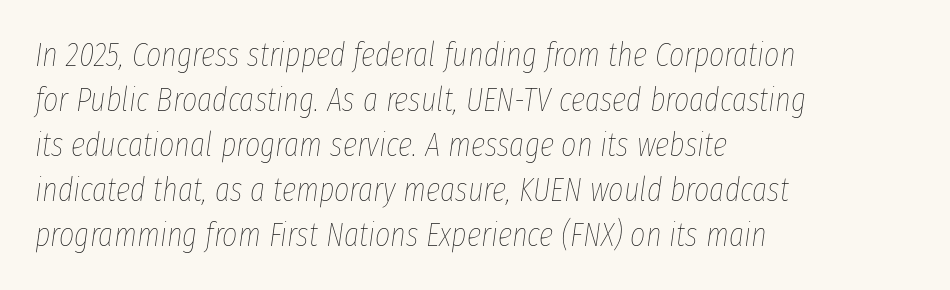
These lines stack with their left ends in a neat column. Italic? Definitely — the glyphs are oblique. If you measured baseline to baseline, you'd find a middling distance. Spacing verdict: proportional, widths tailored to each character. Spacing between characters is what you'd get straight out of the box.
